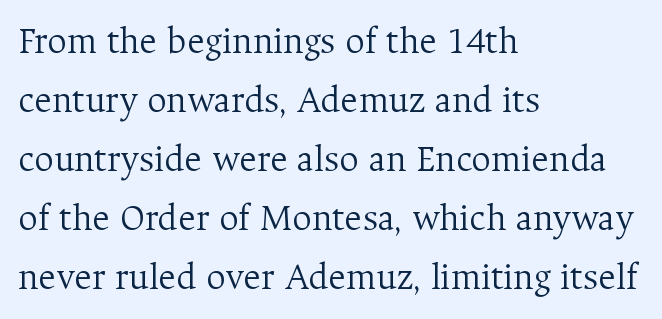
The image shows 38 px light serif type, upright; set left-aligned, normal line spacing (1.55x), normal letter spacing, not underlined; medium stroke contrast and a medium x-height.
